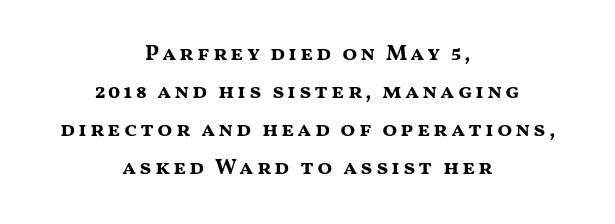
Q: Is the text bold? A: Yes.
Q: Is the text italic (slanted)? A: No, it is upright.
Q: Is the text underlined? A: No.
Q: How is the paragraph aligned? A: Centered.
